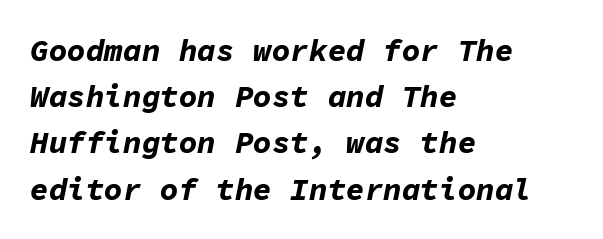
The image shows 31 px bold type, italic (leaning right), monospaced; set left-aligned, normal line spacing (1.49x), normal letter spacing, not underlined; low stroke contrast and a medium x-height.
